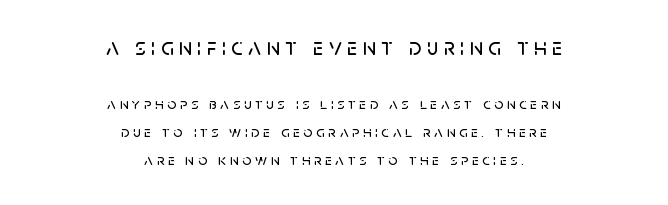
Q: Is the text italic (slanted)? A: No, it is upright.
Q: Is the text underlined? A: No.
Q: How is the paragraph aligned? A: Centered.
Q: Is the spacing between letters normal or unusually wide? A: Unusually wide.
Q: Which block of text is set in a larger size, the first (top) or the second (bottom)? A: The first (top) one.
